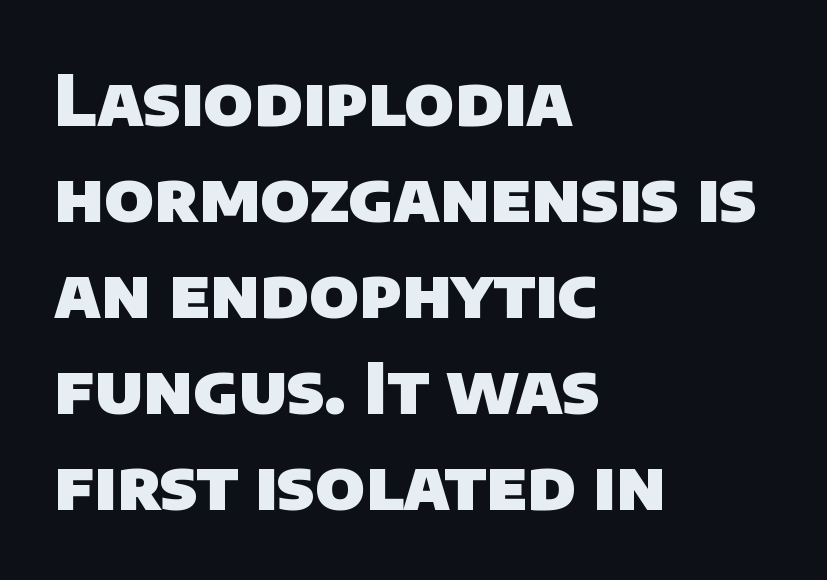
{"serif": "no", "bold": "yes", "weight": "heavy", "width": "normal", "stroke_contrast": "low", "x_height": "large", "monospaced": "no", "underline": "no", "align": "left", "line_spacing": "normal", "line_spacing_ratio": 1.39, "letter_spacing": "normal", "letter_spacing_em": 0.0, "glyph_px": 69}
